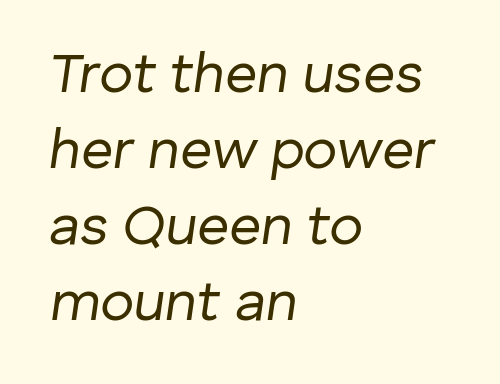
{"italic": "yes", "lean": "right", "slant_degrees": 8, "bold": "no", "weight": "regular", "width": "normal", "stroke_contrast": "low", "x_height": "medium", "monospaced": "no", "underline": "no", "align": "left", "line_spacing": "normal", "line_spacing_ratio": 1.36, "letter_spacing": "normal", "letter_spacing_em": 0.0, "glyph_px": 56}
